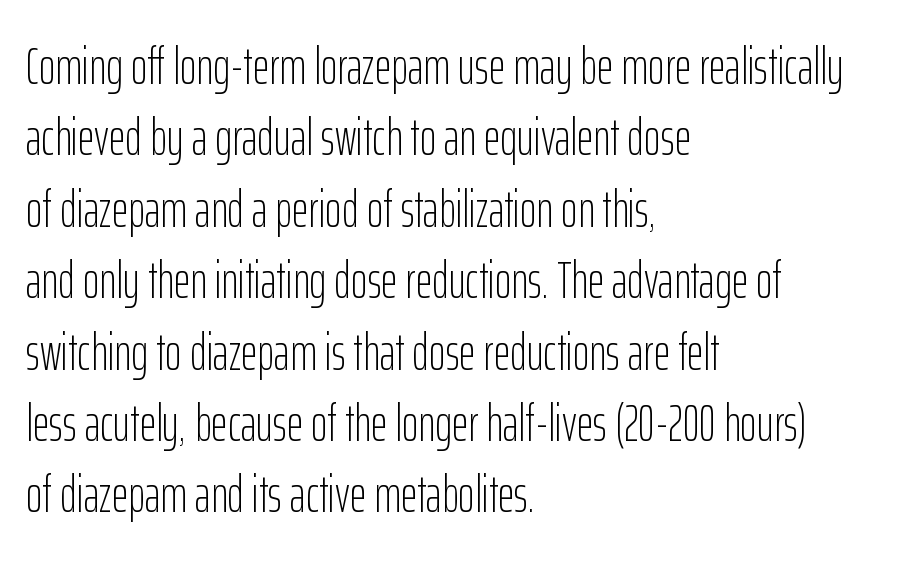
{"serif": "no", "italic": "no", "bold": "no", "weight": "light", "width": "condensed", "stroke_contrast": "low", "x_height": "medium", "monospaced": "no", "underline": "no", "align": "left", "line_spacing": "normal", "line_spacing_ratio": 1.4, "letter_spacing": "normal", "letter_spacing_em": 0.0, "glyph_px": 51}
